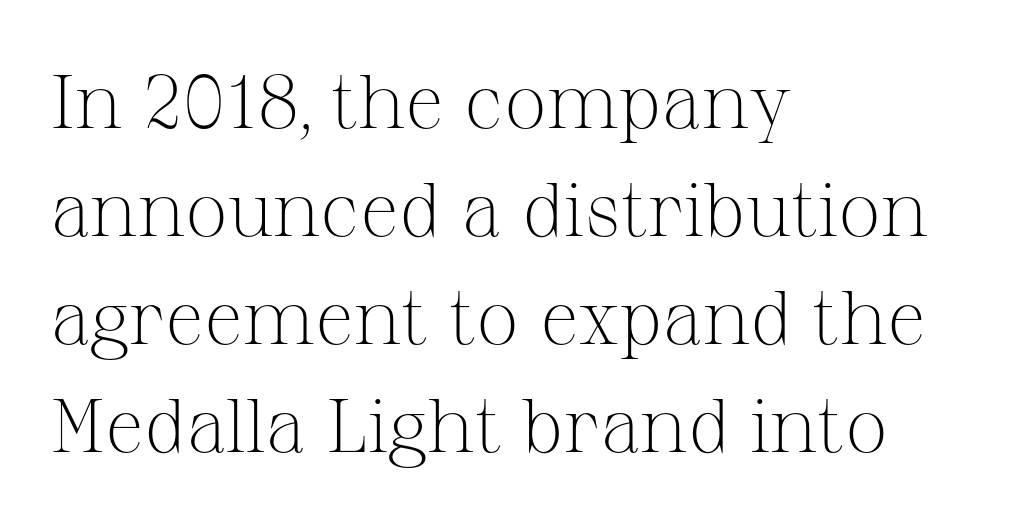
The image shows 76 px light serif type, upright; set left-aligned, normal line spacing (1.42x), normal letter spacing, not underlined; medium stroke contrast and a medium x-height.
